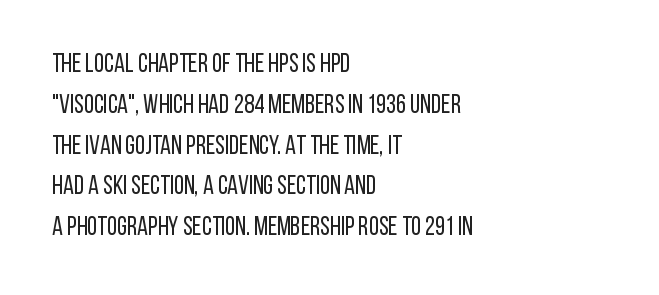
Q: Is the text bold? A: No.
Q: Is the text italic (slanted)? A: No, it is upright.
Q: Is the text underlined? A: No.
Q: How is the paragraph aligned? A: Left-aligned.
Q: Is the spacing between letters normal or unusually wide? A: Normal.
Q: Is the spacing between lines tight, normal or loose? A: Normal.
